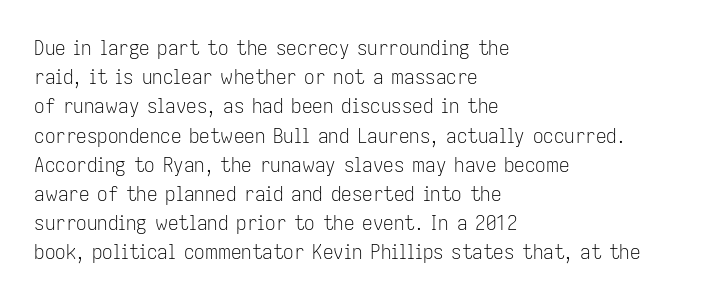
The image shows 21 px text type, upright; set left-aligned, normal line spacing (1.39x), normal letter spacing, not underlined.
